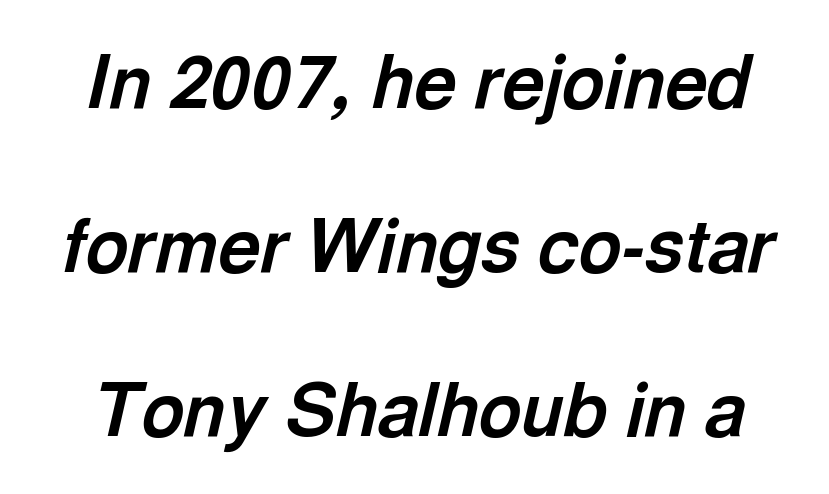
The image shows 73 px bold type, italic (leaning right); set loose line spacing (2.25x), normal letter spacing, not underlined; a medium x-height.
